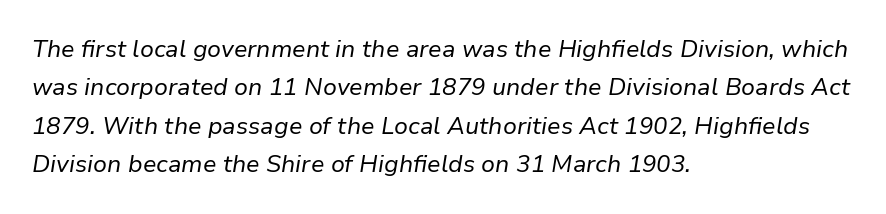
Q: Is the text bold? A: No.
Q: Is the text italic (slanted)? A: Yes, it leans right by about 9 degrees.
Q: Is the text underlined? A: No.
Q: How is the paragraph aligned? A: Left-aligned.
Q: Is the spacing between letters normal or unusually wide? A: Normal.
Q: Is the spacing between lines tight, normal or loose? A: Normal.
